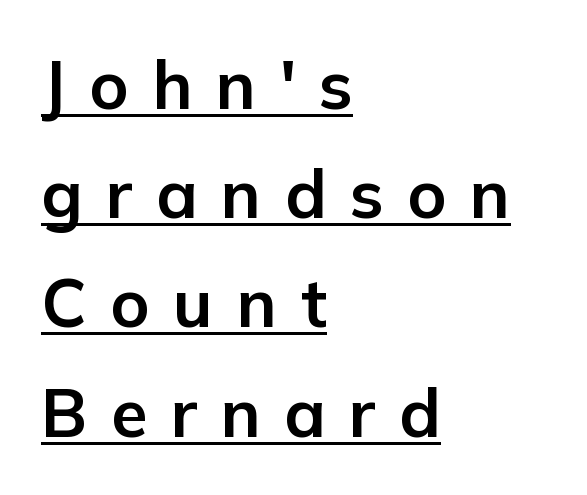
{"serif": "no", "italic": "no", "bold": "yes", "weight": "bold", "width": "normal", "stroke_contrast": "low", "x_height": "medium", "monospaced": "no", "underline": "yes", "align": "left", "line_spacing": "normal", "line_spacing_ratio": 1.63, "letter_spacing": "wide", "letter_spacing_em": 0.35, "glyph_px": 67}
